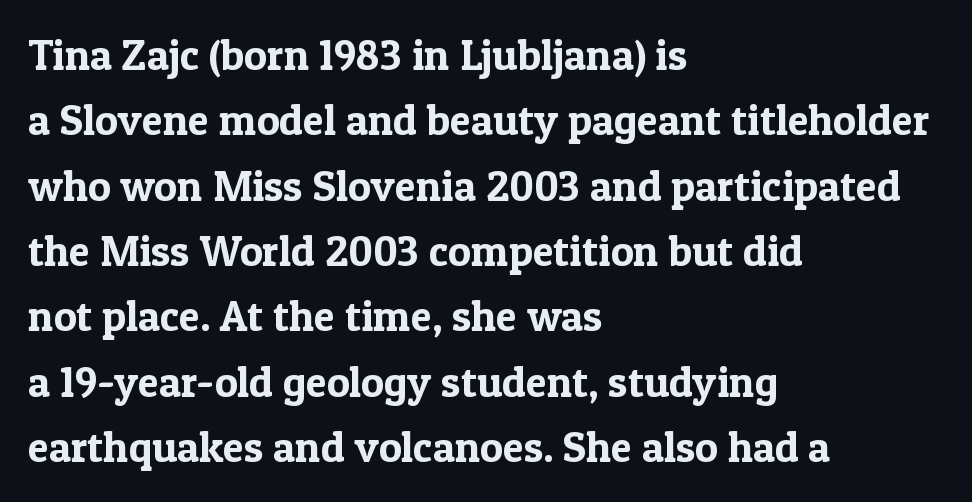
{"serif": "yes", "italic": "no", "width": "normal", "x_height": "medium", "monospaced": "no", "underline": "no", "align": "left", "line_spacing": "normal", "line_spacing_ratio": 1.52, "letter_spacing": "normal", "letter_spacing_em": 0.0, "glyph_px": 43}
